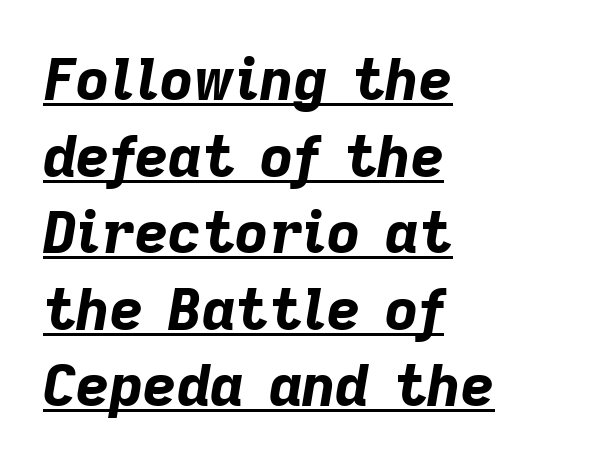
The image shows 58 px bold type, italic (leaning right); set left-aligned, normal line spacing (1.32x), normal letter spacing, underlined; low stroke contrast and a medium x-height.
